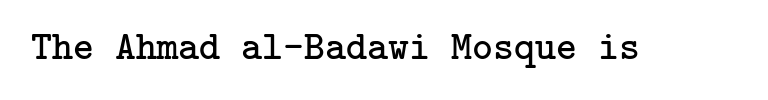
Type without underlining. This rendering employs a face with finishing strokes, i.e., a serif. Nothing heavy about these letters — not bold at all. Characters follow at the spacing the type designer built in.
